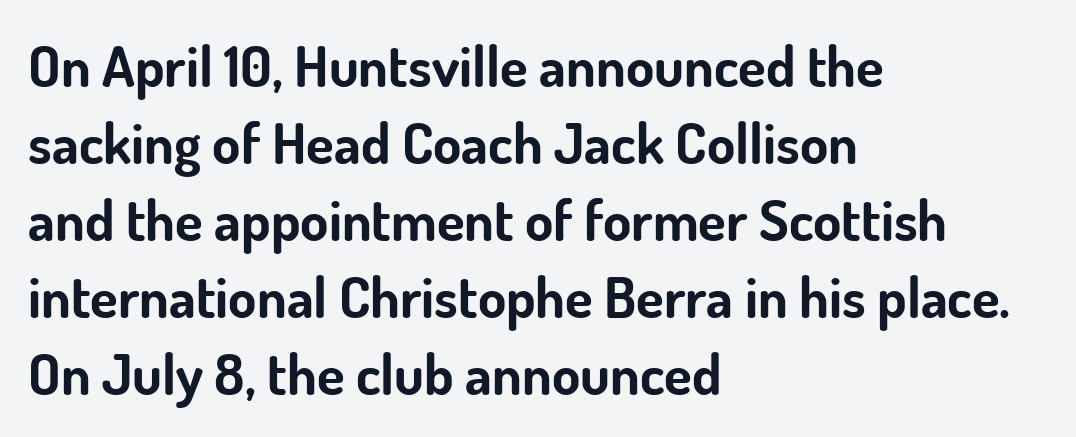
Is this a sans? Yes — the strokes have no serifs. Reading down the block, your eye returns to a fixed left position each line. Look at the tracking — it's just the regular setting, nothing added. The letters advance in unequal steps, a hallmark of proportional type. Strong, thick strokes mark this as bold type.
